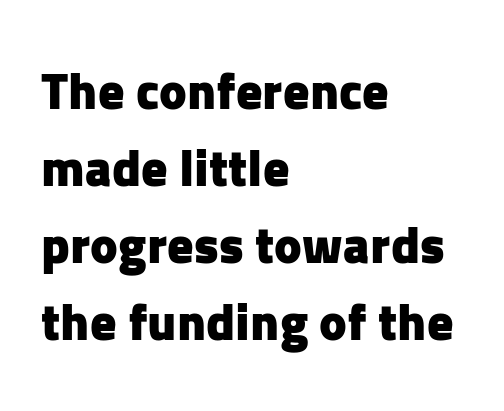
The image shows 52 px heavy sans-serif type, upright; set left-aligned, normal line spacing (1.48x), normal letter spacing, not underlined; low stroke contrast and a medium x-height.
